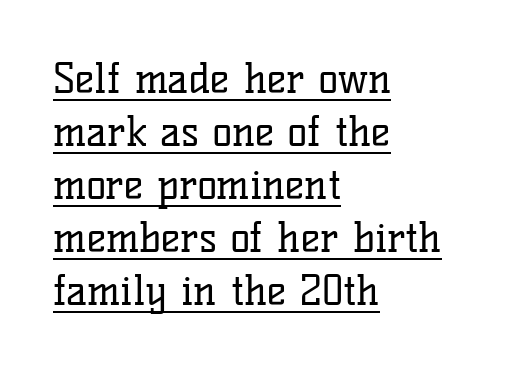
Q: Is the text bold? A: No.
Q: Is the text italic (slanted)? A: No, it is upright.
Q: Is the typeface a serif or a sans-serif typeface? A: Serif.
Q: Is the text underlined? A: Yes.
Q: How is the paragraph aligned? A: Left-aligned.
Q: Is the spacing between letters normal or unusually wide? A: Normal.
Q: Is the spacing between lines tight, normal or loose? A: Normal.
Q: Width (condensed, normal, or wide)? A: Normal.
Q: Stroke contrast? A: Low.
Q: x-height? A: Medium.
Q: Monospaced? A: No.
